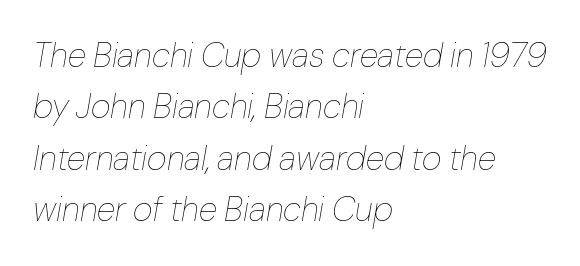
{"italic": "yes", "lean": "right", "slant_degrees": 10, "bold": "no", "weight": "thin", "width": "normal", "stroke_contrast": "low", "x_height": "medium", "monospaced": "no", "underline": "no", "align": "left", "line_spacing": "normal", "line_spacing_ratio": 1.51, "letter_spacing": "normal", "letter_spacing_em": 0.0, "glyph_px": 34}
